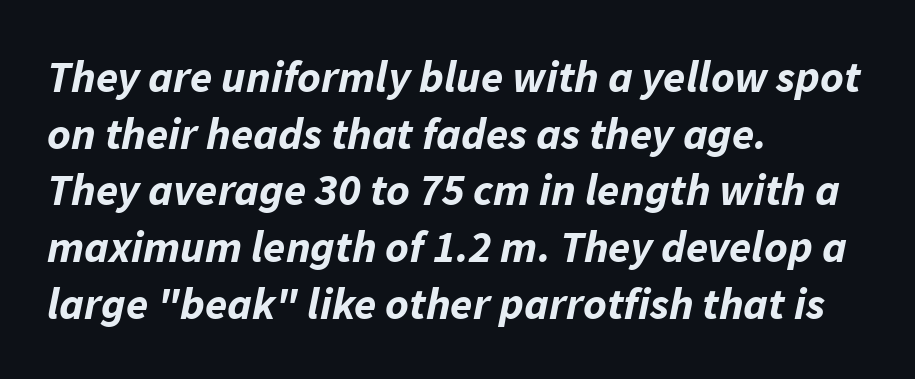
The image shows 45 px bold type, italic (leaning right); set left-aligned, normal line spacing (1.26x), normal letter spacing, not underlined; low stroke contrast and a medium x-height.
